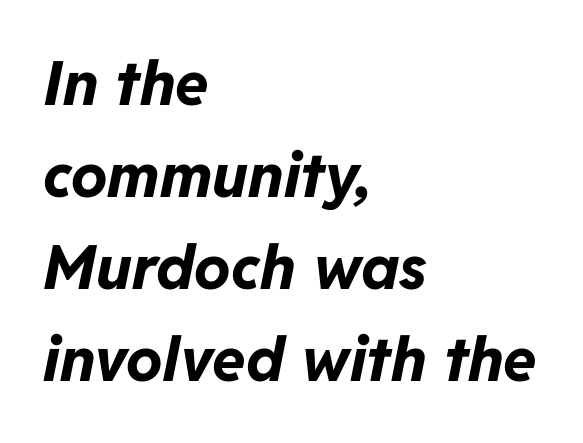
Q: Is the text bold? A: Yes.
Q: Is the text italic (slanted)? A: Yes, it leans right by about 11 degrees.
Q: Is the text underlined? A: No.
Q: How is the paragraph aligned? A: Left-aligned.
Q: Is the spacing between letters normal or unusually wide? A: Normal.
Q: Is the spacing between lines tight, normal or loose? A: Normal.
Q: Width (condensed, normal, or wide)? A: Normal.
Q: Stroke contrast? A: Low.
Q: x-height? A: Medium.
Q: Monospaced? A: No.
